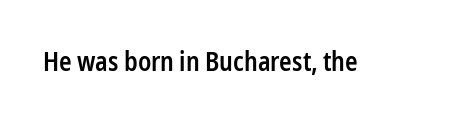
Ascenders rise straight up at ninety degrees. The typesetting leans somewhat heavy: a semibold. Observe the ordinary spacing: letters are neighbours, not strangers. Only glyphs here, with clear space below each row.
